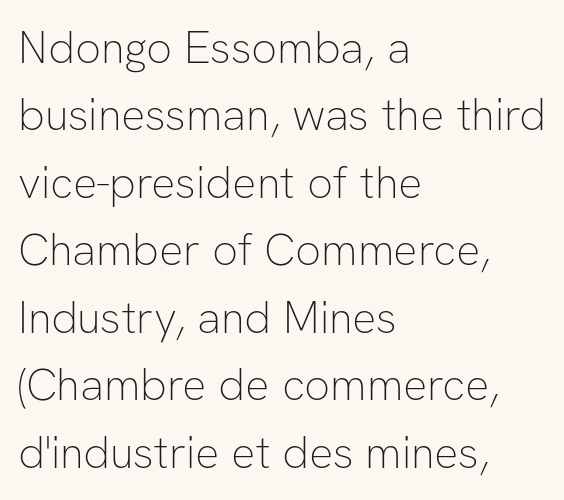
{"serif": "no", "italic": "no", "bold": "no", "weight": "thin", "width": "normal", "stroke_contrast": "low", "x_height": "medium", "monospaced": "no", "underline": "no", "align": "left", "line_spacing": "normal", "line_spacing_ratio": 1.5, "letter_spacing": "normal", "letter_spacing_em": 0.0, "glyph_px": 45}
